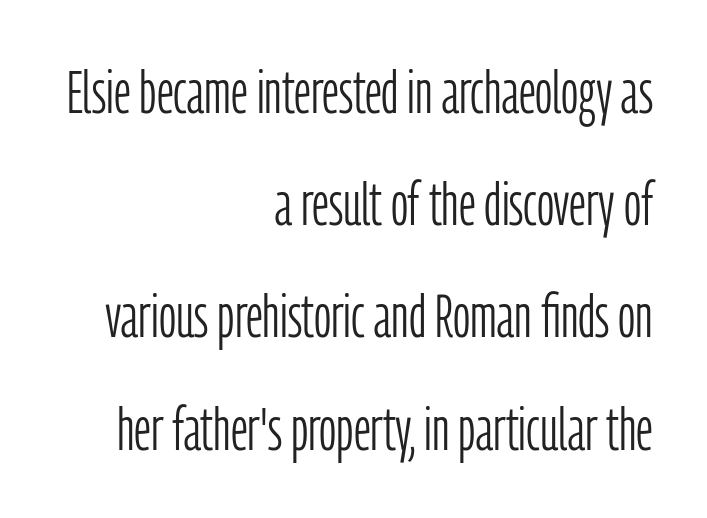
Weight class: somewhere from thin through regular. Every stem runs plumb, perpendicular to the baseline. Clear beneath every line of the passage. The rendering anchors every line to the right-hand side. The text was rendered using a sans face with plain stroke endings. You could not count columns in this text — the font is proportionally spaced.
